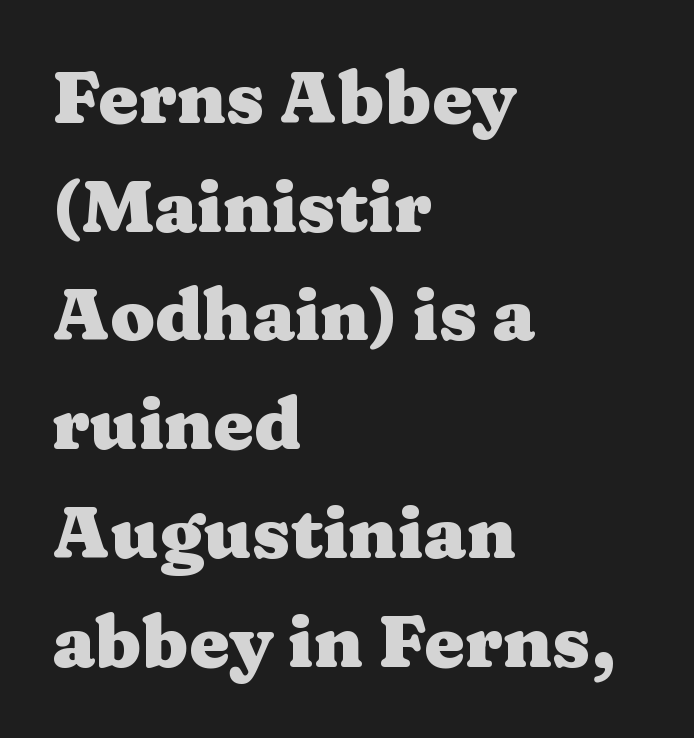
Q: Is the text bold? A: Yes.
Q: Is the text italic (slanted)? A: No, it is upright.
Q: Is the typeface a serif or a sans-serif typeface? A: Serif.
Q: Is the text underlined? A: No.
Q: How is the paragraph aligned? A: Left-aligned.
Q: Is the spacing between letters normal or unusually wide? A: Normal.
Q: Is the spacing between lines tight, normal or loose? A: Normal.
Q: Width (condensed, normal, or wide)? A: Wide.
Q: Stroke contrast? A: Medium.
Q: x-height? A: Medium.
Q: Monospaced? A: No.
